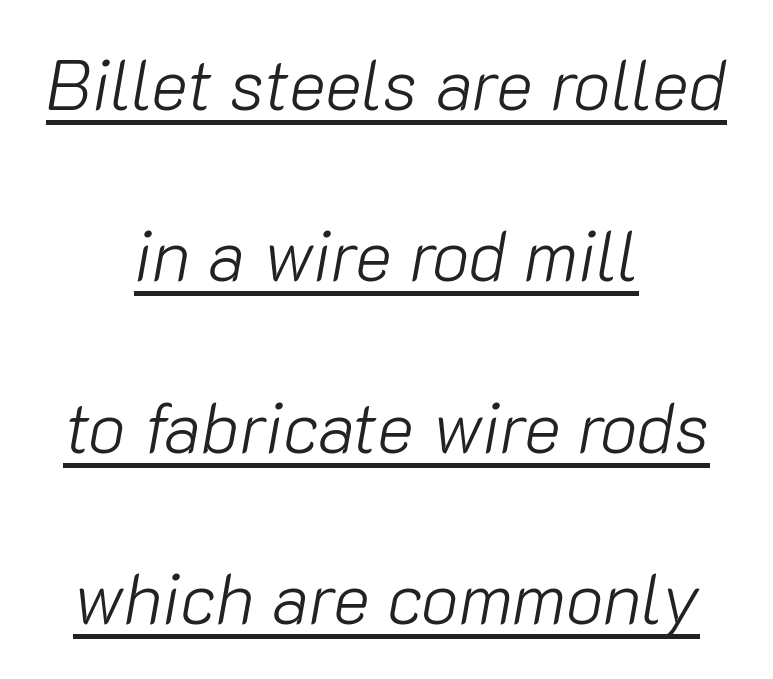
Q: Is the text bold? A: No.
Q: Is the text italic (slanted)? A: Yes, it leans right by about 10 degrees.
Q: Is the text underlined? A: Yes.
Q: How is the paragraph aligned? A: Centered.
Q: Is the spacing between letters normal or unusually wide? A: Normal.
Q: Is the spacing between lines tight, normal or loose? A: Loose.
Q: Width (condensed, normal, or wide)? A: Normal.
Q: Stroke contrast? A: Low.
Q: x-height? A: Medium.
Q: Monospaced? A: No.
